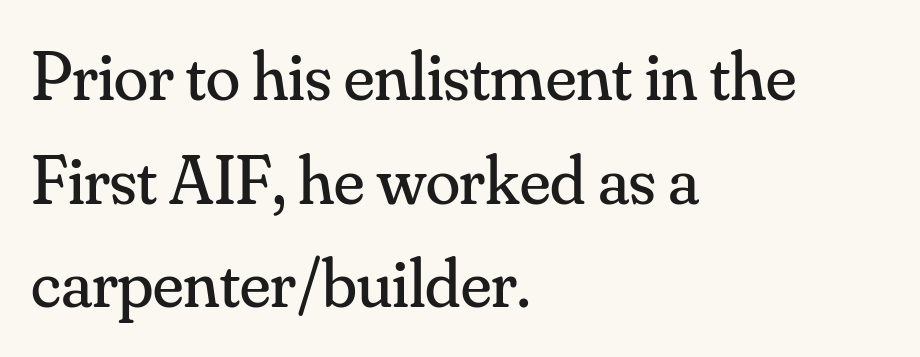
Q: Is the text bold? A: No.
Q: Is the text italic (slanted)? A: No, it is upright.
Q: Is the typeface a serif or a sans-serif typeface? A: Serif.
Q: Is the text underlined? A: No.
Q: How is the paragraph aligned? A: Left-aligned.
Q: Is the spacing between letters normal or unusually wide? A: Normal.
Q: Is the spacing between lines tight, normal or loose? A: Normal.
Q: Width (condensed, normal, or wide)? A: Normal.
Q: Stroke contrast? A: Medium.
Q: x-height? A: Small.
Q: Monospaced? A: No.
